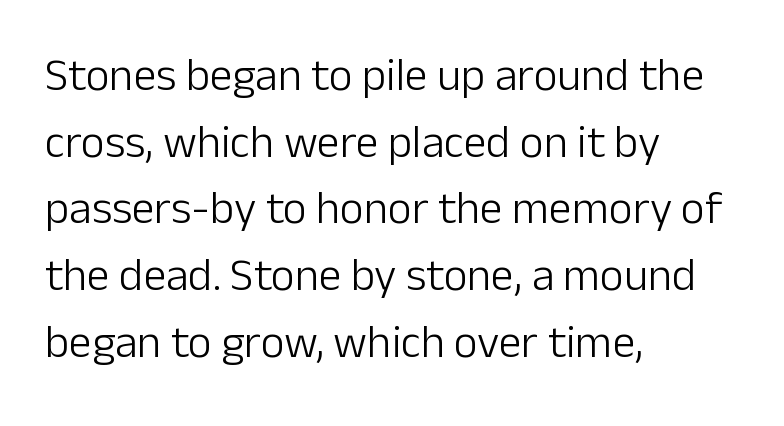
Q: Is the text bold? A: No.
Q: Is the text italic (slanted)? A: No, it is upright.
Q: Is the typeface a serif or a sans-serif typeface? A: Sans-serif.
Q: Is the text underlined? A: No.
Q: How is the paragraph aligned? A: Left-aligned.
Q: Is the spacing between letters normal or unusually wide? A: Normal.
Q: Is the spacing between lines tight, normal or loose? A: Normal.
Q: Width (condensed, normal, or wide)? A: Normal.
Q: Stroke contrast? A: Low.
Q: x-height? A: Medium.
Q: Monospaced? A: No.
